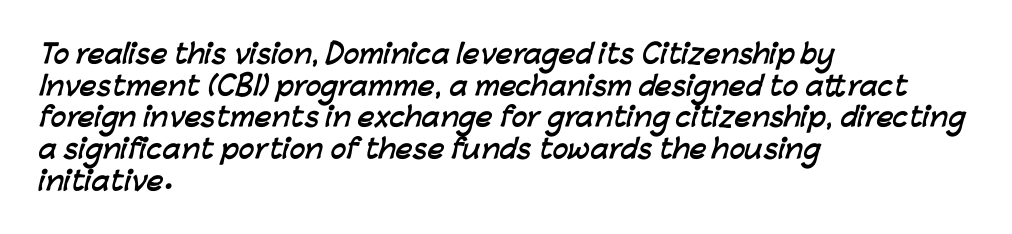
The image shows 26 px bold type; set left-aligned, line spacing 1.22x, normal letter spacing, not underlined.
